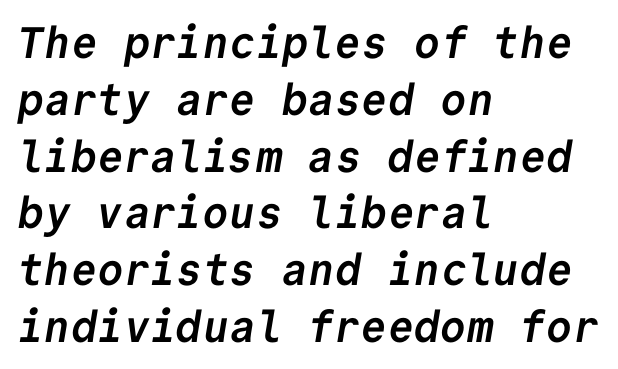
{"serif": "no", "bold": "yes", "weight": "semibold", "width": "normal", "stroke_contrast": "low", "x_height": "medium", "monospaced": "yes", "underline": "no", "align": "left", "line_spacing": "normal", "line_spacing_ratio": 1.29, "letter_spacing": "normal", "letter_spacing_em": 0.0, "glyph_px": 44}
